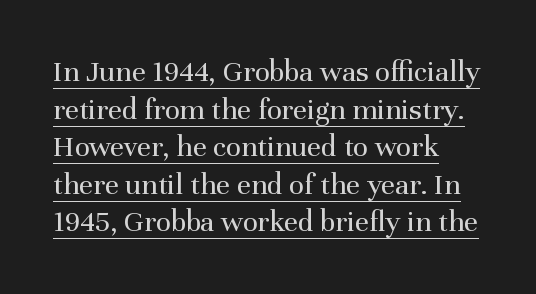
Posture: straight, roman, zero tilt. Between one letter and the next there's only the usual sliver of space. In designer terms, the underline attribute is active on this setting. In terms of letterform style, serifs are clearly present. Is the stroke heavy? The answer is a plain regular-or-lighter. Looks like regular typesetting: each glyph gets only the width it needs.
